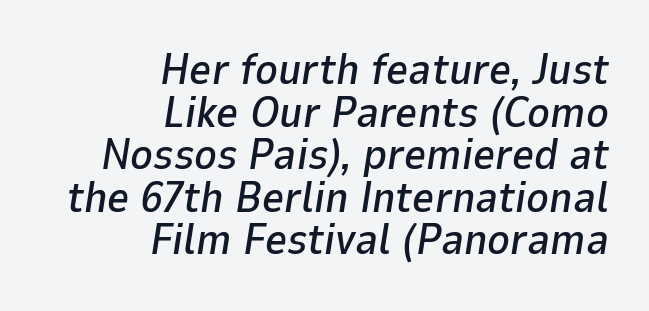
{"italic": "yes", "lean": "right", "slant_degrees": 9, "width": "normal", "stroke_contrast": "low", "x_height": "medium", "monospaced": "no", "underline": "no", "align": "right", "line_spacing": "tight", "line_spacing_ratio": 0.99, "letter_spacing": "normal", "letter_spacing_em": 0.0, "glyph_px": 43}
